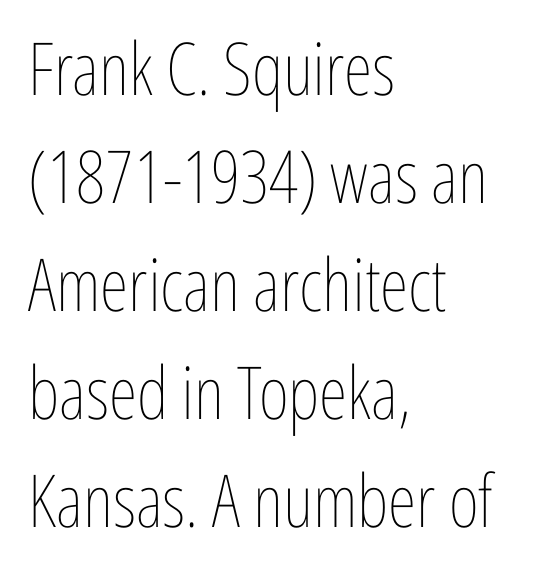
The image shows 73 px thin, condensed type, upright; set left-aligned, normal line spacing (1.48x), normal letter spacing, not underlined; low stroke contrast and a medium x-height.
